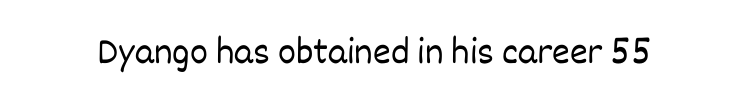
{"italic": "no", "bold": "no", "weight": "light", "width": "normal", "stroke_contrast": "low", "x_height": "large", "monospaced": "no", "underline": "no", "letter_spacing": "normal", "letter_spacing_em": 0.0, "glyph_px": 38}
